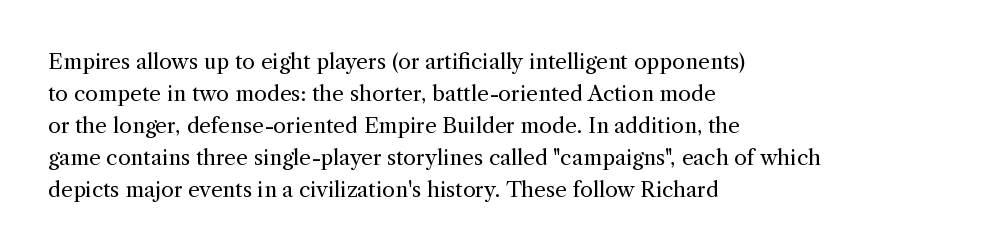
The image shows 21 px text type, upright; set left-aligned, normal line spacing (1.52x), normal letter spacing, not underlined.
